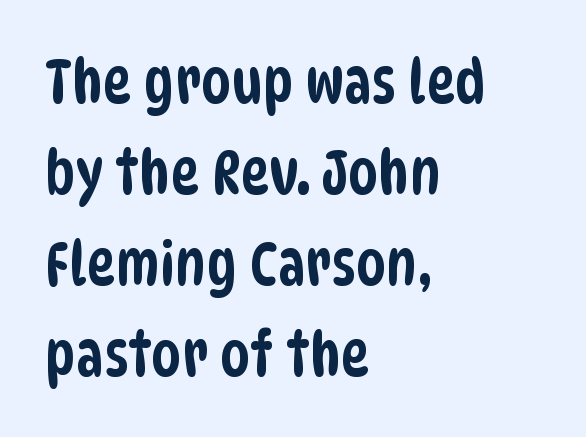
{"serif": "no", "width": "condensed", "stroke_contrast": "low", "x_height": "large", "monospaced": "no", "underline": "no", "align": "left", "line_spacing": "normal", "line_spacing_ratio": 1.49, "letter_spacing": "normal", "letter_spacing_em": 0.0, "glyph_px": 61}
